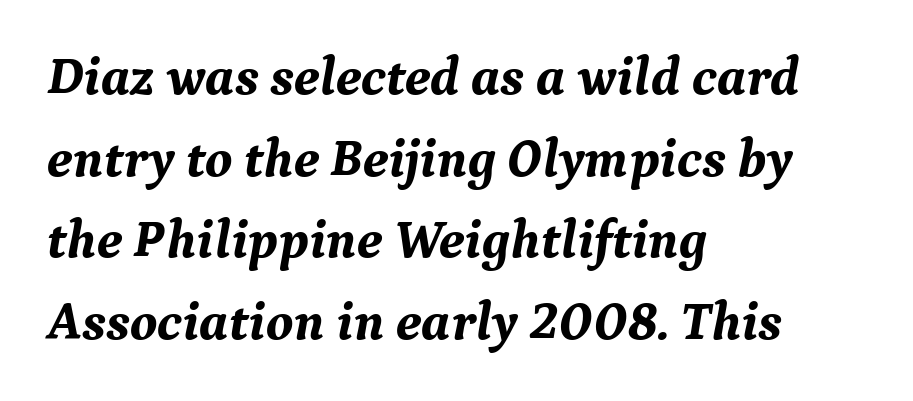
The image shows 54 px bold serif type, italic (leaning right); set left-aligned, normal line spacing (1.51x), normal letter spacing, not underlined; medium stroke contrast and a medium x-height.
